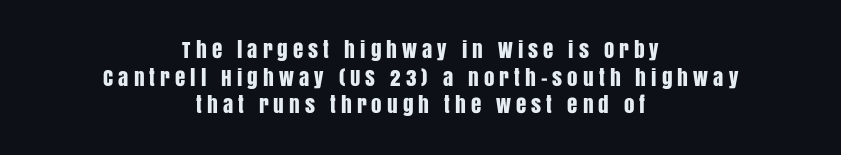
Q: Is the text italic (slanted)? A: No, it is upright.
Q: Is the text underlined? A: No.
Q: How is the paragraph aligned? A: Centered.
Q: Is the spacing between letters normal or unusually wide? A: Unusually wide.
Q: Is the spacing between lines tight, normal or loose? A: Normal.
